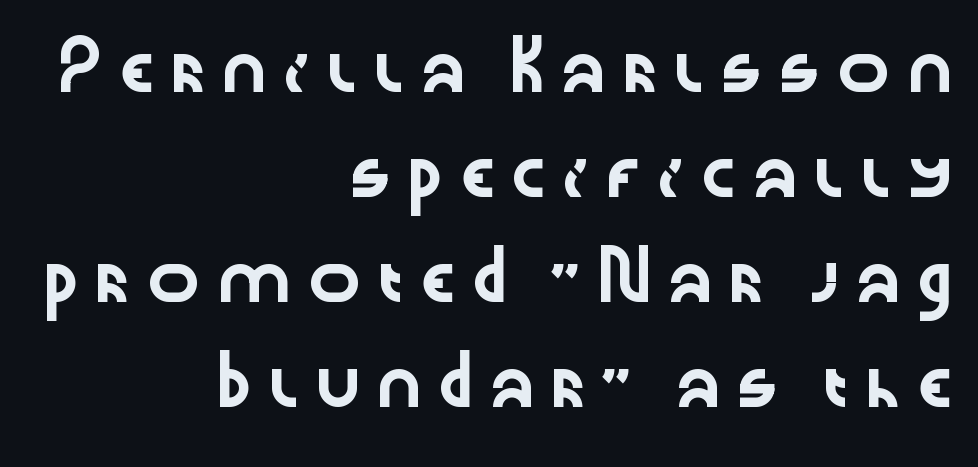
{"serif": "no", "italic": "no", "width": "wide", "stroke_contrast": "low", "x_height": "medium", "monospaced": "no", "underline": "no", "align": "right", "line_spacing": "loose", "line_spacing_ratio": 2.33, "letter_spacing": "wide", "letter_spacing_em": 0.2, "glyph_px": 45}
